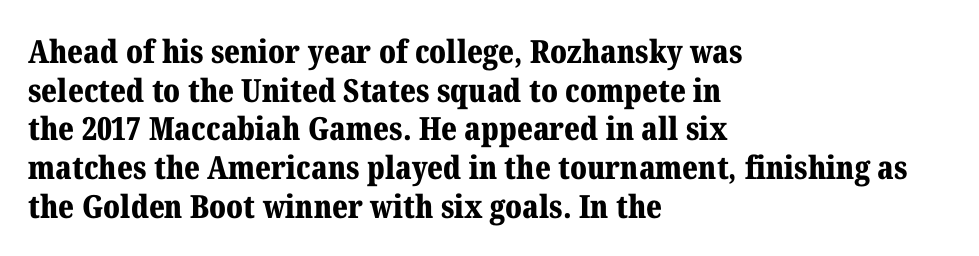
Each row of text sits above clean, open space. Looks like regular typesetting: each glyph gets only the width it needs. The setting favours the left margin, as ordinary paragraphs usually do. Typographically, this falls in the serif category.
